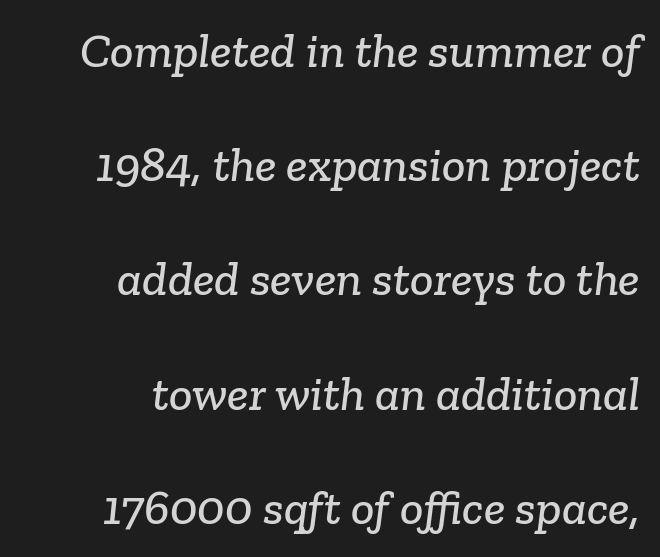
{"serif": "yes", "width": "normal", "stroke_contrast": "low", "x_height": "medium", "monospaced": "no", "underline": "no", "align": "right", "line_spacing": "loose", "line_spacing_ratio": 2.33, "letter_spacing": "normal", "letter_spacing_em": 0.0, "glyph_px": 49}
